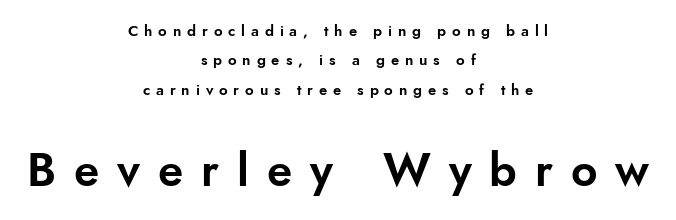
The image shows 46 px sans-serif type, upright; set centered, loose line spacing (1.96x), unusually wide letter spacing (+0.39 em), not underlined; the second (bottom) block is 3.07x larger; low stroke contrast and a small x-height.
